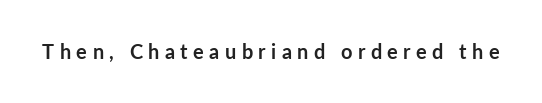
{"italic": "no", "bold": "yes", "underline": "no", "letter_spacing": "wide", "letter_spacing_em": 0.27, "glyph_px": 20}
